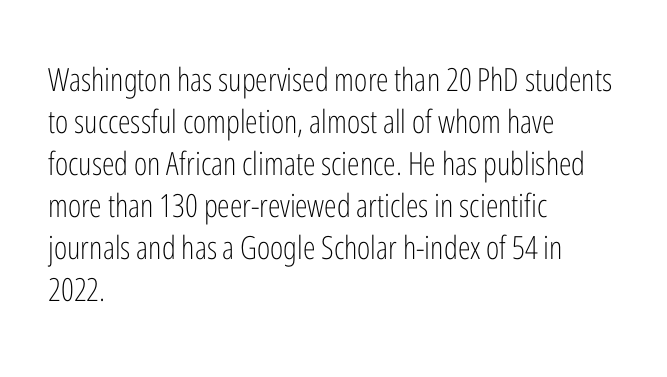
The image shows 32 px light, condensed sans-serif type, upright; set left-aligned, normal line spacing (1.31x), normal letter spacing, not underlined; low stroke contrast and a medium x-height.
